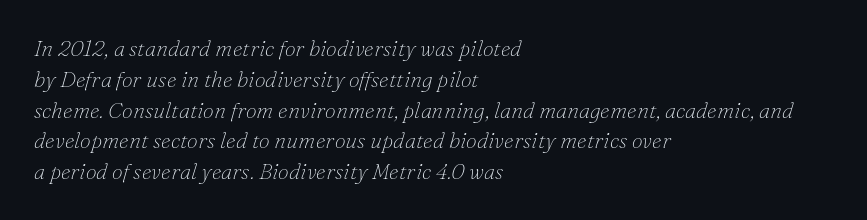
Q: Is the text bold? A: No.
Q: Is the text italic (slanted)? A: Yes, it leans right by about 16 degrees.
Q: Is the text underlined? A: No.
Q: How is the paragraph aligned? A: Left-aligned.
Q: Is the spacing between letters normal or unusually wide? A: Normal.
Q: Is the spacing between lines tight, normal or loose? A: Normal.
